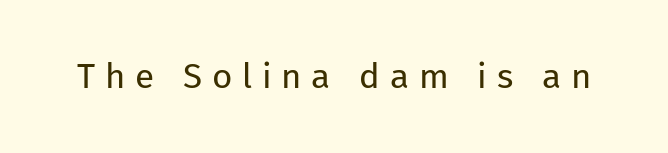
The image shows 35 px regular-weight sans-serif type, upright; set unusually wide letter spacing (+0.28 em), not underlined; low stroke contrast and a medium x-height.
